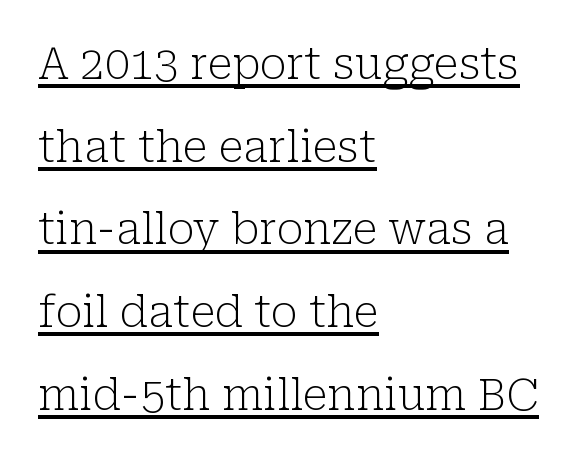
The image shows 44 px light serif type, upright; set left-aligned, line spacing 1.88x, normal letter spacing, underlined; low stroke contrast and a medium x-height.
